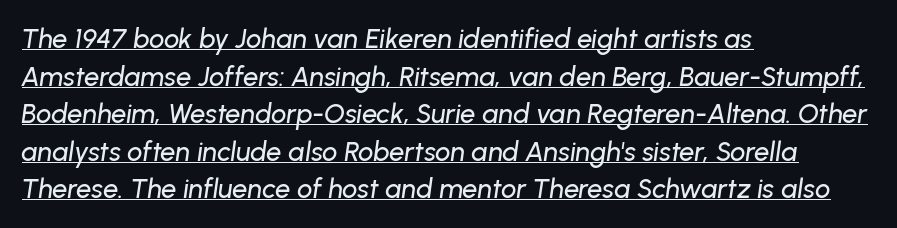
Q: Is the text italic (slanted)? A: Yes, it leans right by about 8 degrees.
Q: Is the text underlined? A: Yes.
Q: How is the paragraph aligned? A: Left-aligned.
Q: Is the spacing between letters normal or unusually wide? A: Normal.
Q: Is the spacing between lines tight, normal or loose? A: Normal.
